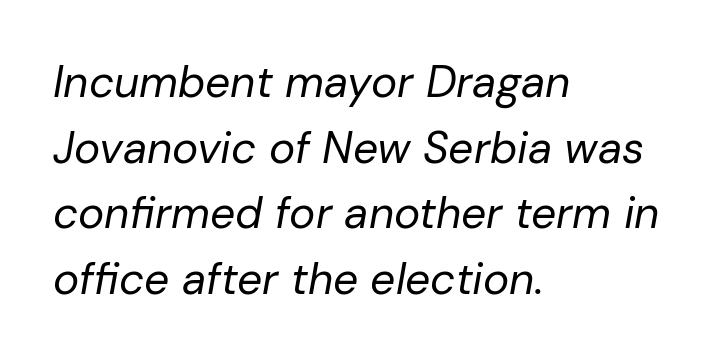
These glyphs show unthickened strokes, regular width or finer. The paragraph shown leans on its left margin. Emphasis-style slanted type is in use. The letters advance in unequal steps, a hallmark of proportional type. Successive baselines arrive at the customary interval.
